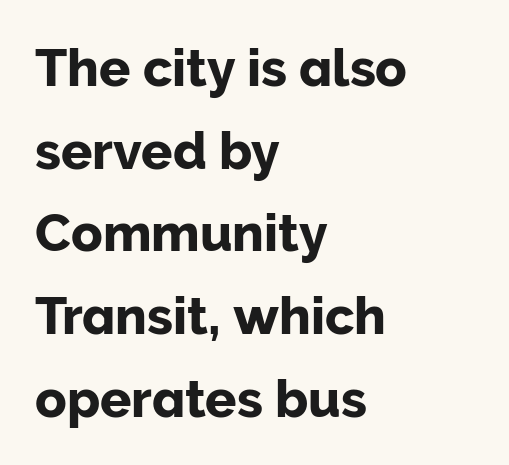
{"serif": "no", "italic": "no", "width": "normal", "stroke_contrast": "low", "x_height": "medium", "monospaced": "no", "underline": "no", "align": "left", "line_spacing": "normal", "line_spacing_ratio": 1.59, "letter_spacing": "normal", "letter_spacing_em": 0.0, "glyph_px": 52}
